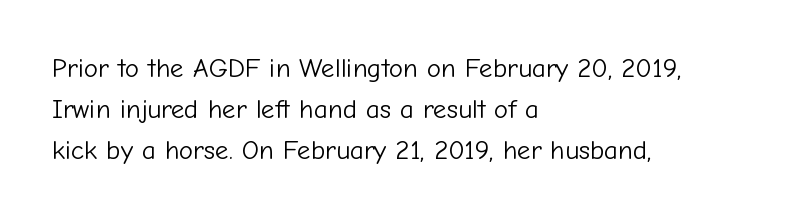
The passage shown stacks its lines at a standard gap. Plain, unruled lines of type. Summary of weight: not heavy and not bold. The rendering keeps characters at their native spacing. Notice how the stems are strictly vertical — no italics here.
